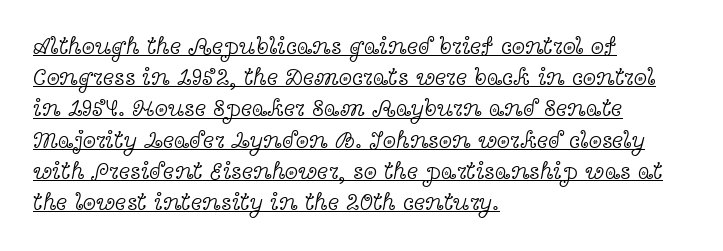
{"italic": "no", "bold": "no", "underline": "yes", "align": "left", "line_spacing": "normal", "line_spacing_ratio": 1.3, "letter_spacing": "normal", "letter_spacing_em": 0.0, "glyph_px": 24}
